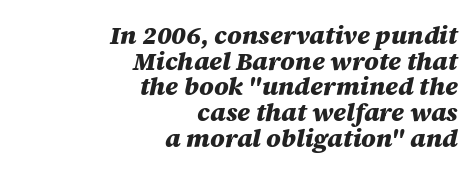
{"italic": "yes", "lean": "right", "slant_degrees": 12, "bold": "yes", "underline": "no", "align": "right", "line_spacing": "tight", "line_spacing_ratio": 1.03, "letter_spacing": "normal", "letter_spacing_em": 0.0, "glyph_px": 25}
